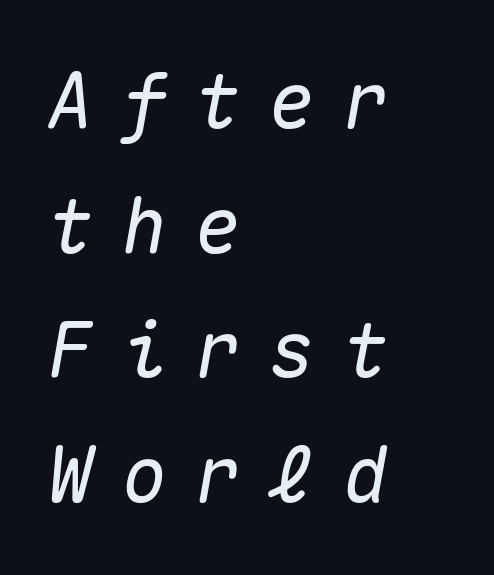
Q: Is the text italic (slanted)? A: Yes, it leans right by about 10 degrees.
Q: Is the text underlined? A: No.
Q: How is the paragraph aligned? A: Left-aligned.
Q: Is the spacing between letters normal or unusually wide? A: Unusually wide.
Q: Is the spacing between lines tight, normal or loose? A: Normal.
Q: Width (condensed, normal, or wide)? A: Normal.
Q: Stroke contrast? A: Medium.
Q: x-height? A: Medium.
Q: Monospaced? A: Yes.
